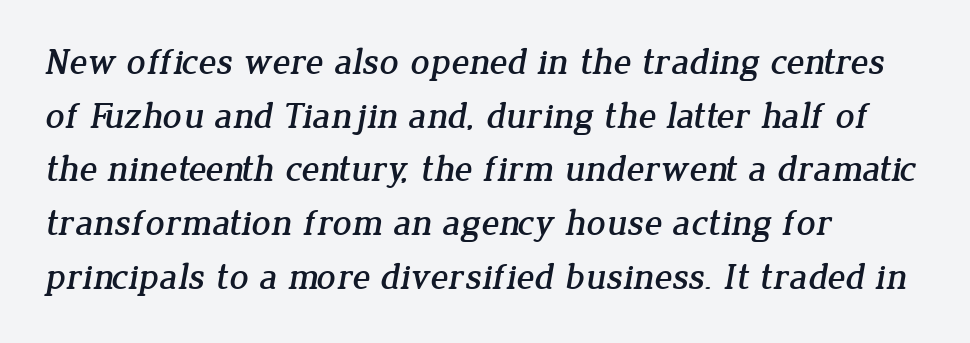
{"serif": "yes", "width": "normal", "stroke_contrast": "low", "x_height": "medium", "monospaced": "no", "underline": "no", "align": "left", "line_spacing": "normal", "line_spacing_ratio": 1.45, "letter_spacing": "normal", "letter_spacing_em": 0.0, "glyph_px": 37}
